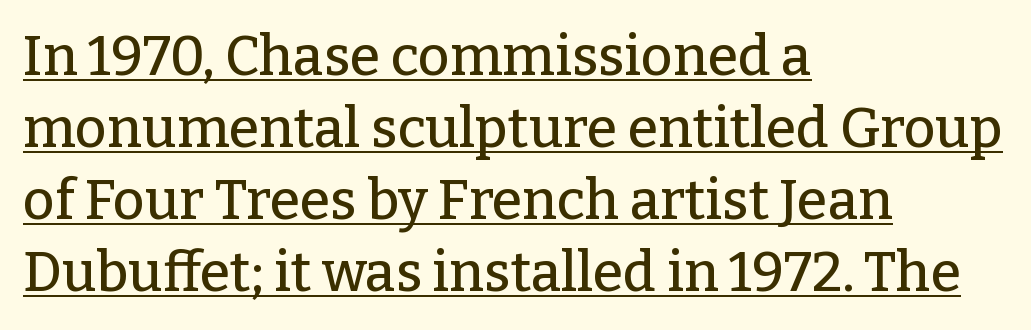
Q: Is the text italic (slanted)? A: No, it is upright.
Q: Is the typeface a serif or a sans-serif typeface? A: Serif.
Q: Is the text underlined? A: Yes.
Q: How is the paragraph aligned? A: Left-aligned.
Q: Is the spacing between letters normal or unusually wide? A: Normal.
Q: Is the spacing between lines tight, normal or loose? A: Normal.
Q: Width (condensed, normal, or wide)? A: Normal.
Q: Stroke contrast? A: Low.
Q: x-height? A: Medium.
Q: Monospaced? A: No.
